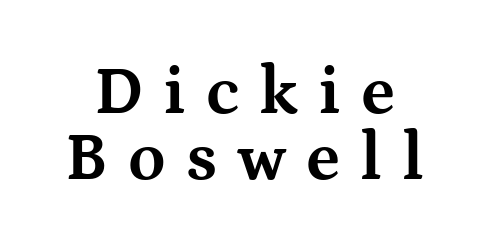
{"serif": "yes", "italic": "no", "bold": "yes", "weight": "bold", "width": "wide", "stroke_contrast": "medium", "x_height": "medium", "monospaced": "no", "underline": "no", "line_spacing": "tight", "line_spacing_ratio": 0.97, "letter_spacing": "wide", "letter_spacing_em": 0.29, "glyph_px": 68}
